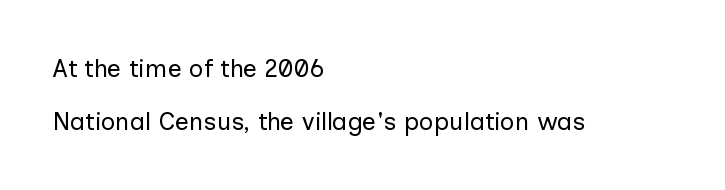
The image shows 25 px text type, upright; set left-aligned, loose line spacing (2.11x), normal letter spacing, not underlined.
